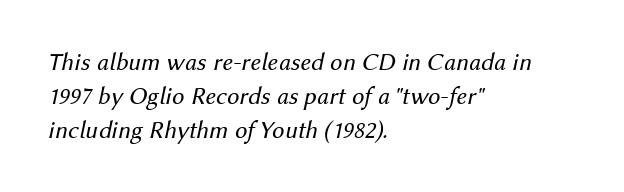
The image shows 25 px text type, italic (leaning right); set left-aligned, normal line spacing (1.36x), normal letter spacing, not underlined.
